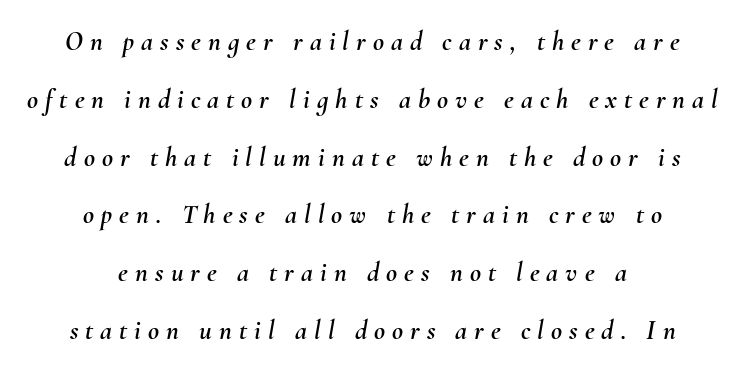
{"italic": "yes", "lean": "right", "slant_degrees": 10, "underline": "no", "align": "center", "line_spacing": "loose", "line_spacing_ratio": 2.14, "letter_spacing": "wide", "letter_spacing_em": 0.26, "glyph_px": 27}
